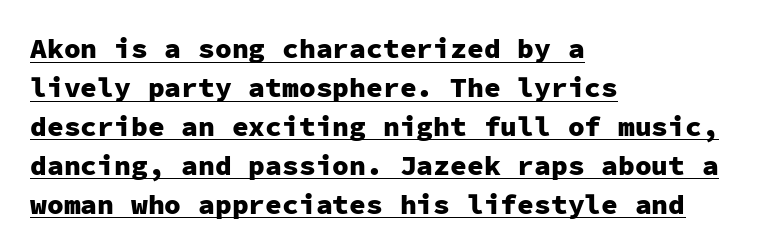
Horizontal bands of white between lines are of average thickness. The font's upright variant was chosen for this text. A student would call this left alignment; a typographer would say flush left, rag right. As a designer I'd log this as weight 700, bold.
